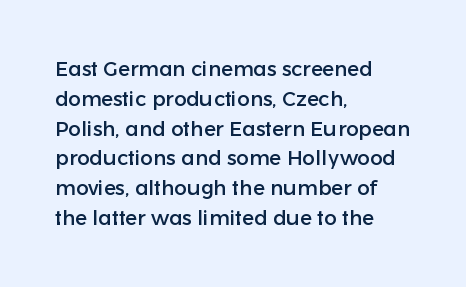
{"italic": "no", "underline": "no", "align": "left", "line_spacing": "normal", "line_spacing_ratio": 1.42, "letter_spacing": "normal", "letter_spacing_em": 0.0, "glyph_px": 21}
